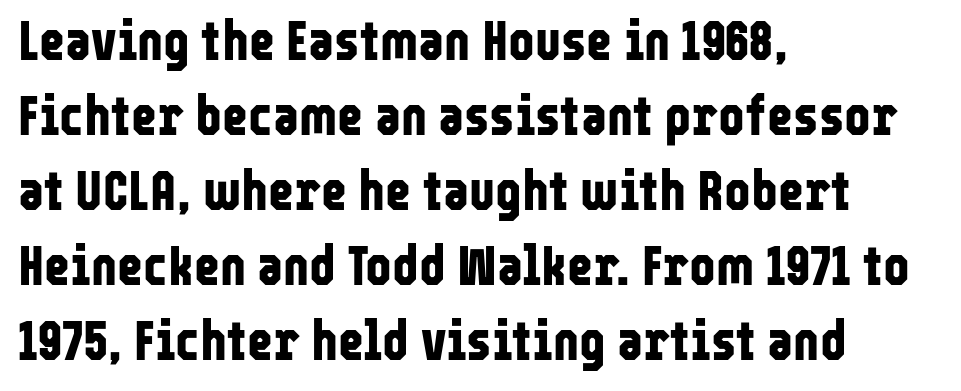
{"serif": "no", "italic": "no", "bold": "yes", "weight": "bold", "width": "condensed", "stroke_contrast": "low", "x_height": "medium", "monospaced": "no", "underline": "no", "align": "left", "line_spacing": "normal", "line_spacing_ratio": 1.34, "letter_spacing": "normal", "letter_spacing_em": 0.0, "glyph_px": 56}
